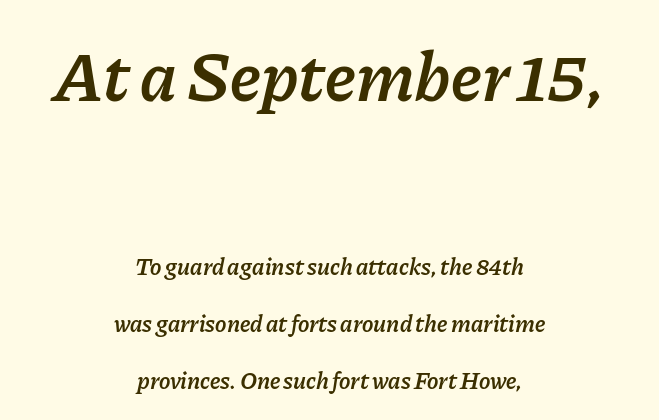
Q: Is the text bold? A: Semi-bold.
Q: Is the text italic (slanted)? A: Yes, it leans right by about 11 degrees.
Q: Is the text underlined? A: No.
Q: How is the paragraph aligned? A: Centered.
Q: Is the spacing between letters normal or unusually wide? A: Normal.
Q: Is the spacing between lines tight, normal or loose? A: Loose.
Q: Which block of text is set in a larger size, the first (top) or the second (bottom)? A: The first (top) one.
Q: Width (condensed, normal, or wide)? A: Normal.
Q: Stroke contrast? A: Low.
Q: x-height? A: Medium.
Q: Monospaced? A: No.
